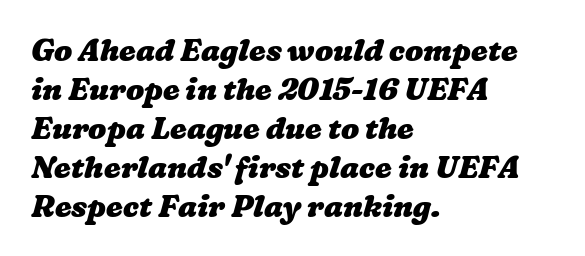
The image shows 30 px heavy, wide type; set left-aligned, normal line spacing (1.3x), normal letter spacing, not underlined; low stroke contrast and a medium x-height.
